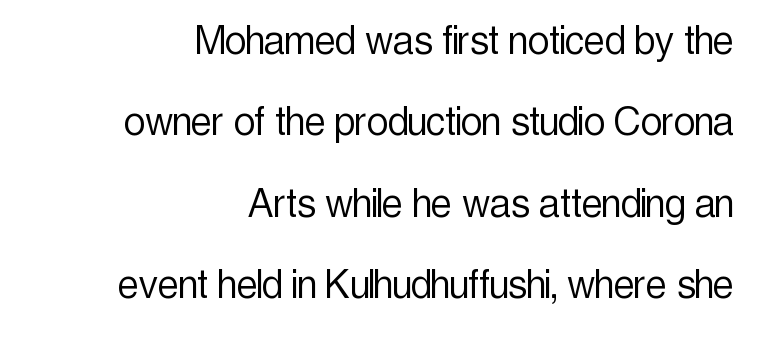
The image shows 47 px light, condensed sans-serif type, upright; set right-aligned, line spacing 1.73x, normal letter spacing, not underlined; a medium x-height.
